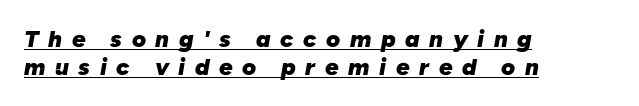
Q: Is the text bold? A: Yes.
Q: Is the text italic (slanted)? A: Yes, it leans right by about 10 degrees.
Q: Is the text underlined? A: Yes.
Q: How is the paragraph aligned? A: Left-aligned.
Q: Is the spacing between letters normal or unusually wide? A: Unusually wide.
